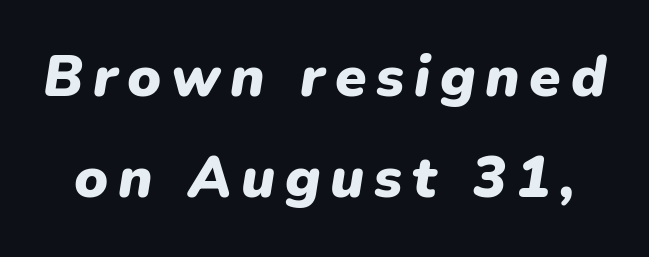
Q: Is the text bold? A: Yes.
Q: Is the text italic (slanted)? A: Yes, it leans right by about 9 degrees.
Q: Is the text underlined? A: No.
Q: Width (condensed, normal, or wide)? A: Normal.
Q: Stroke contrast? A: Low.
Q: x-height? A: Medium.
Q: Monospaced? A: No.
